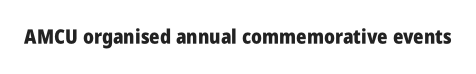
The rendering keeps characters at their native spacing. Underlining? Definitely not there. Nope, not italic — everything's standing straight. Set as a true bold cut, around the 700 mark.
